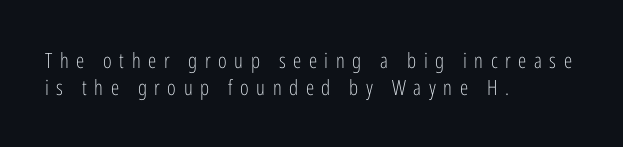
Q: Is the text bold? A: No.
Q: Is the text italic (slanted)? A: No, it is upright.
Q: Is the text underlined? A: No.
Q: How is the paragraph aligned? A: Left-aligned.
Q: Is the spacing between letters normal or unusually wide? A: Unusually wide.
Q: Is the spacing between lines tight, normal or loose? A: Normal.
